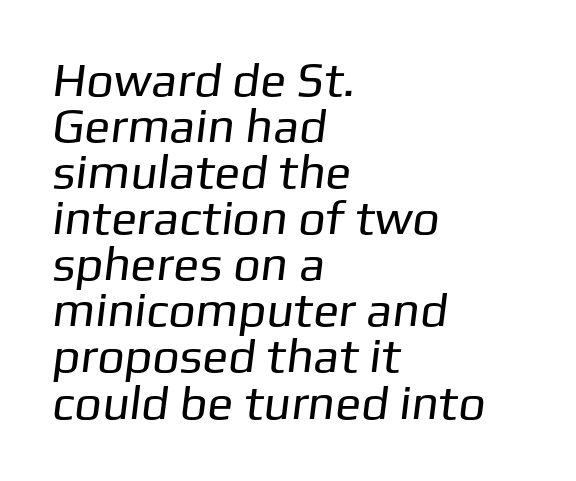
Q: Is the text bold? A: No.
Q: Is the typeface a serif or a sans-serif typeface? A: Sans-serif.
Q: Is the text underlined? A: No.
Q: How is the paragraph aligned? A: Left-aligned.
Q: Is the spacing between letters normal or unusually wide? A: Normal.
Q: Is the spacing between lines tight, normal or loose? A: Tight.
Q: Width (condensed, normal, or wide)? A: Normal.
Q: Stroke contrast? A: Low.
Q: x-height? A: Medium.
Q: Monospaced? A: No.
